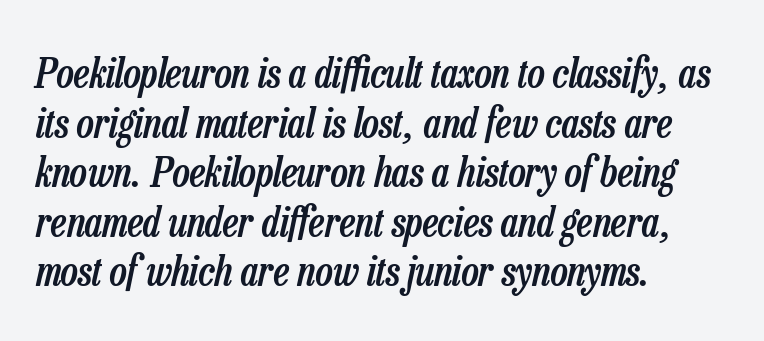
{"italic": "yes", "lean": "right", "slant_degrees": 13, "bold": "semi", "weight": "semibold", "width": "condensed", "stroke_contrast": "low", "x_height": "medium", "monospaced": "no", "underline": "no", "align": "left", "line_spacing_ratio": 1.21, "letter_spacing": "normal", "letter_spacing_em": 0.0, "glyph_px": 41}
